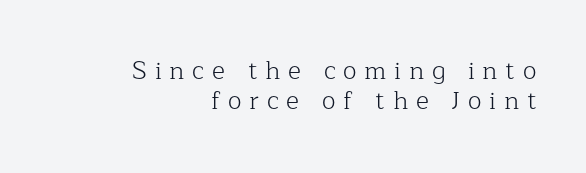
Horizontal alignment here is rightward, an uncommon choice for prose. If you drew a line through each stem, it would be perfectly vertical. Characters follow at a spacing far wider than the type designer built in. The string is rendered with underlining switched off. The font is comparable to plain body text, perhaps lighter.
